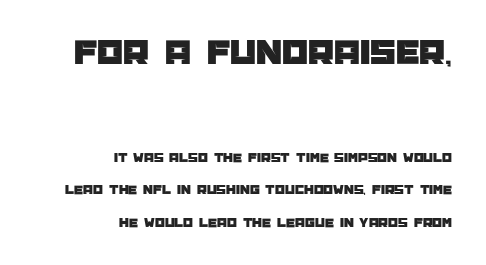
{"serif": "no", "italic": "no", "width": "normal", "stroke_contrast": "low", "x_height": "large", "monospaced": "no", "underline": "no", "align": "right", "line_spacing": "loose", "line_spacing_ratio": 2.33, "letter_spacing": "normal", "letter_spacing_em": 0.0, "larger_block": "first", "size_ratio": 2.64, "glyph_px": 37}
